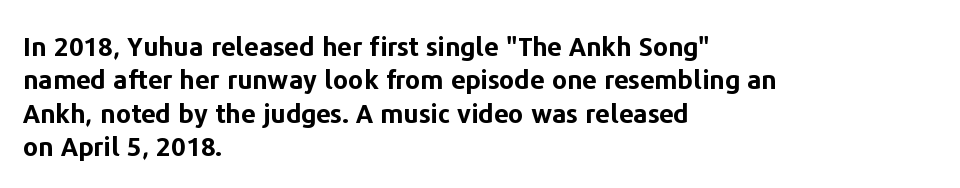
{"italic": "no", "bold": "yes", "underline": "no", "align": "left", "line_spacing": "normal", "line_spacing_ratio": 1.28, "letter_spacing": "normal", "letter_spacing_em": 0.0, "glyph_px": 26}
